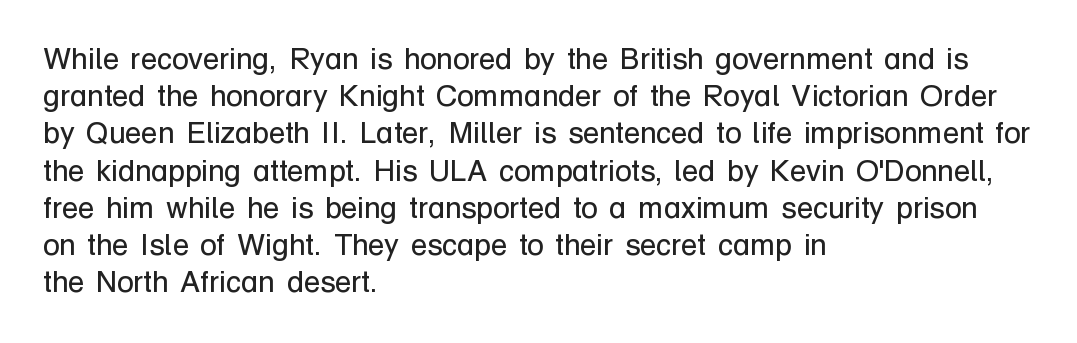
{"serif": "no", "italic": "no", "bold": "no", "weight": "regular", "width": "normal", "stroke_contrast": "low", "x_height": "medium", "monospaced": "no", "underline": "no", "align": "left", "line_spacing_ratio": 1.24, "letter_spacing": "normal", "letter_spacing_em": 0.0, "glyph_px": 30}
